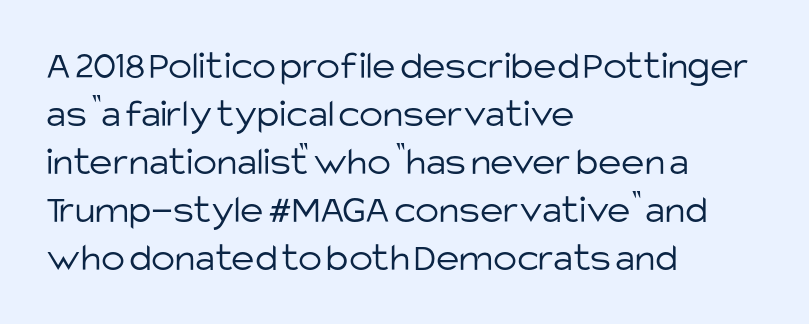
Horizontally, the lines are justified to the leading edge only. Is there any slant? The stems are plumb. The strokes are not fattened; the text isn't bold. Glyph-to-glyph distance matches everyday printed text.
